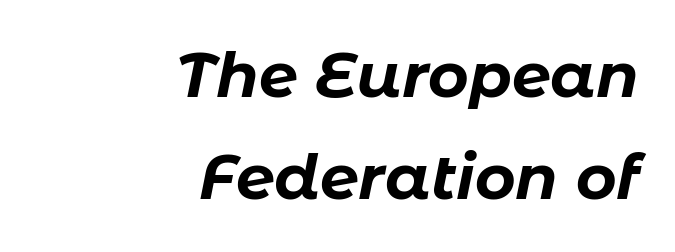
Lines of text with bare space underneath. Interline gaps are of average width in this sample. Caption: multi-line text, flush right, ragged left. Inter-character spacing is left at the font's built-in metrics.
